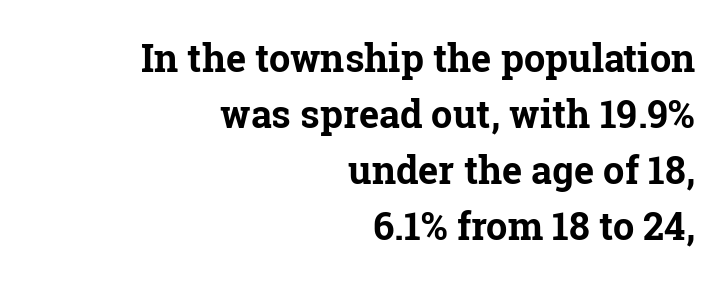
The passage shown is emphatically bold. One glance says typical: line gaps are just what's usual. The letters advance in unequal steps, a hallmark of proportional type. Anything drawn beneath the words? Only blank space.
